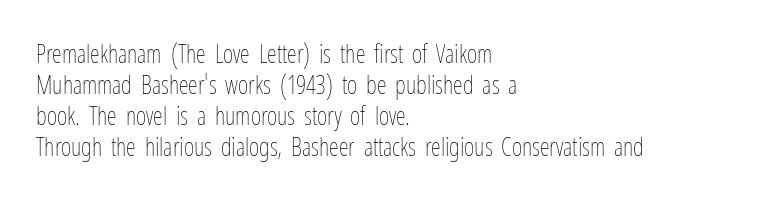
A light-to-regular cut is what we see here. Clear beneath every line of the passage. Vertical strokes here are truly vertical. The passage shown has conventional tracking throughout. Leftover space on each line is placed entirely after the last word.
